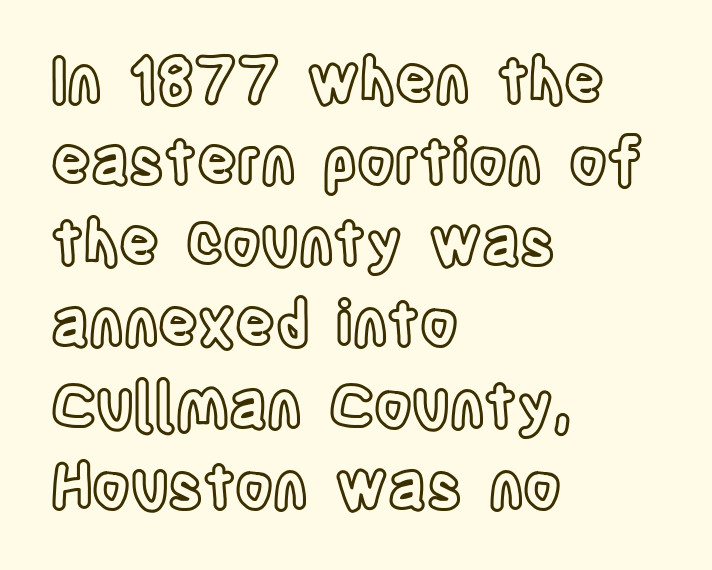
{"italic": "no", "width": "condensed", "x_height": "large", "monospaced": "no", "underline": "no", "align": "left", "line_spacing": "normal", "line_spacing_ratio": 1.33, "letter_spacing": "normal", "letter_spacing_em": 0.0, "glyph_px": 61}
